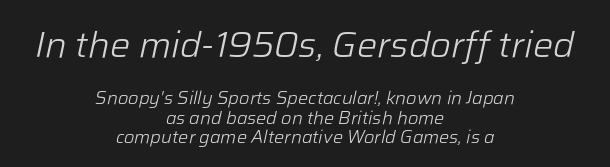
Character widths vary here, with narrow letters taking less room than wide ones. Character size in the leading block exceeds that of the trailing block. The type is set solid horizontally, with unmodified tracking. You could barely slide anything between these rows. Quick note: underline off.
